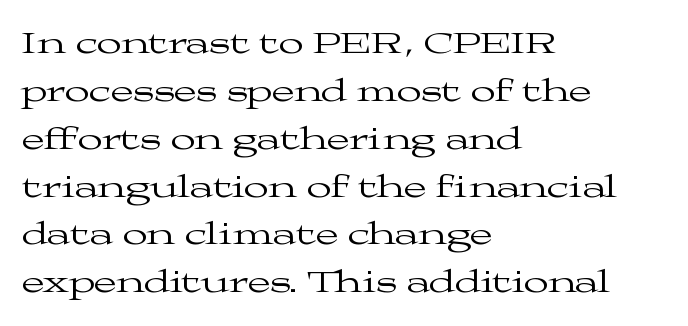
{"serif": "yes", "italic": "no", "bold": "no", "weight": "regular", "width": "wide", "stroke_contrast": "medium", "x_height": "medium", "monospaced": "no", "underline": "no", "align": "left", "line_spacing": "normal", "line_spacing_ratio": 1.45, "letter_spacing": "normal", "letter_spacing_em": 0.0, "glyph_px": 33}
